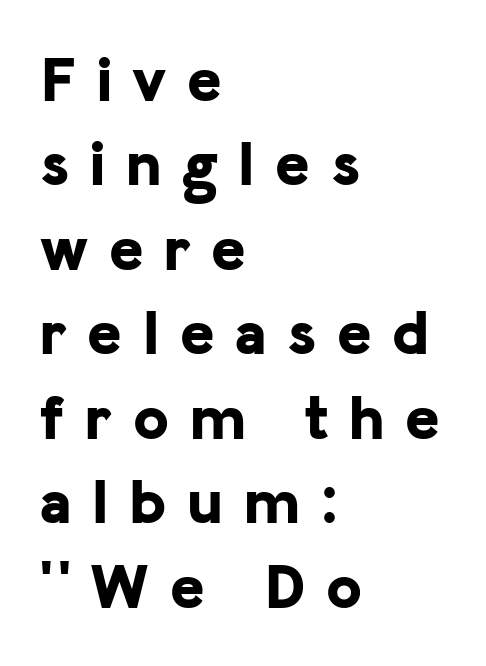
The image shows 65 px bold sans-serif type, upright; set left-aligned, normal line spacing (1.3x), unusually wide letter spacing (+0.32 em), not underlined; low stroke contrast and a medium x-height.
